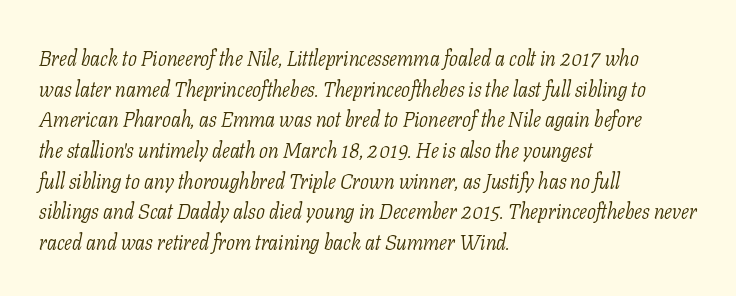
The image shows 21 px text type, italic (leaning right); set left-aligned, normal line spacing (1.46x), normal letter spacing, not underlined.
